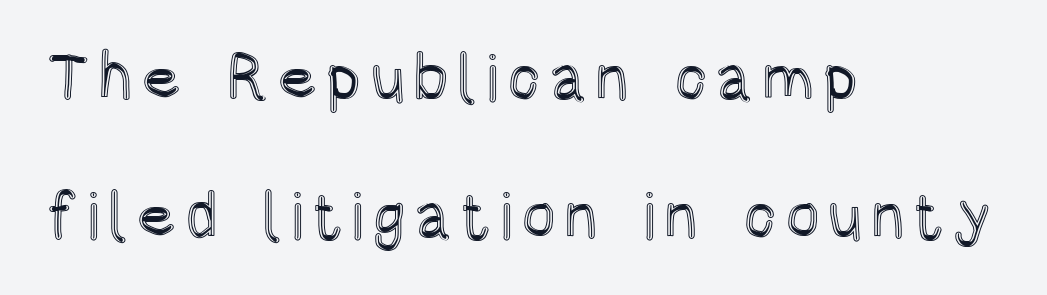
The image shows 65 px condensed type, upright; set left-aligned, loose line spacing (2.12x), not underlined; a large x-height.
